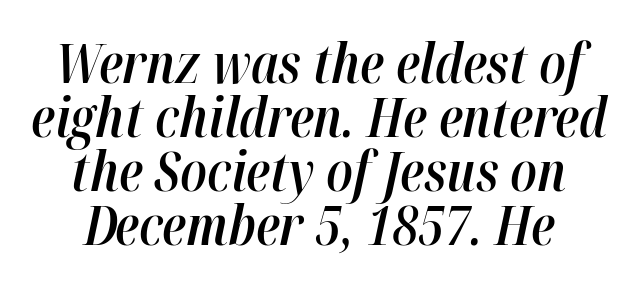
Q: Is the text bold? A: Semi-bold.
Q: Is the text italic (slanted)? A: Yes, it leans right by about 12 degrees.
Q: Is the text underlined? A: No.
Q: How is the paragraph aligned? A: Centered.
Q: Is the spacing between letters normal or unusually wide? A: Normal.
Q: Is the spacing between lines tight, normal or loose? A: Tight.
Q: Width (condensed, normal, or wide)? A: Condensed.
Q: Stroke contrast? A: High.
Q: x-height? A: Medium.
Q: Monospaced? A: No.
